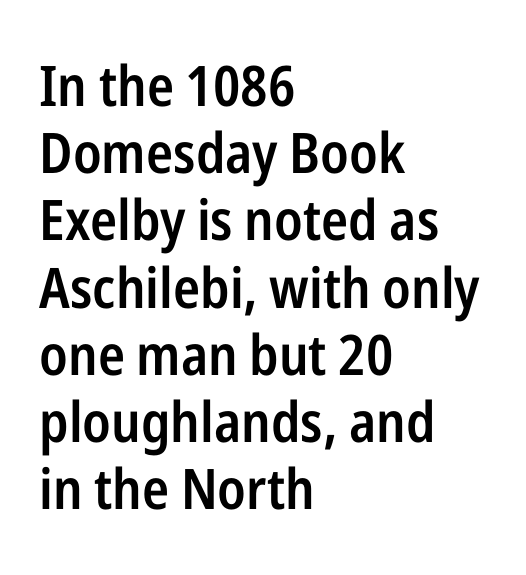
These lines are rendered in a variable-pitch font. Leftover space on each line is placed entirely after the last word. In terms of weight, the rendering is demibold, just under bold. These lines are composed in type without serifs. This is roman type, the default non-slanted kind. The type is set solid horizontally, with unmodified tracking.
